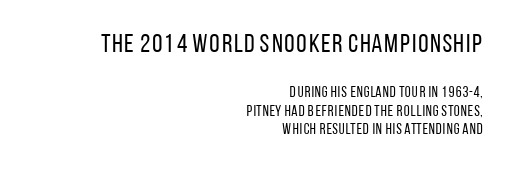
{"italic": "no", "bold": "no", "underline": "no", "align": "right", "line_spacing_ratio": 1.24, "letter_spacing": "normal", "letter_spacing_em": 0.0, "larger_block": "first", "size_ratio": 1.73, "glyph_px": 26}
